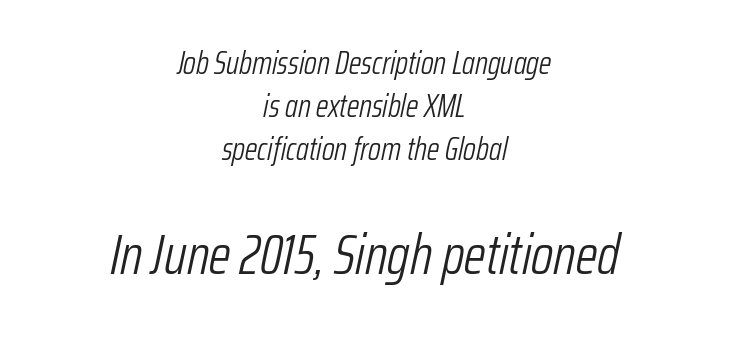
{"italic": "yes", "lean": "right", "slant_degrees": 12, "bold": "no", "weight": "light", "width": "condensed", "stroke_contrast": "low", "x_height": "medium", "monospaced": "no", "underline": "no", "align": "center", "line_spacing": "normal", "line_spacing_ratio": 1.34, "letter_spacing": "normal", "letter_spacing_em": 0.0, "larger_block": "second", "size_ratio": 1.75, "glyph_px": 56}
